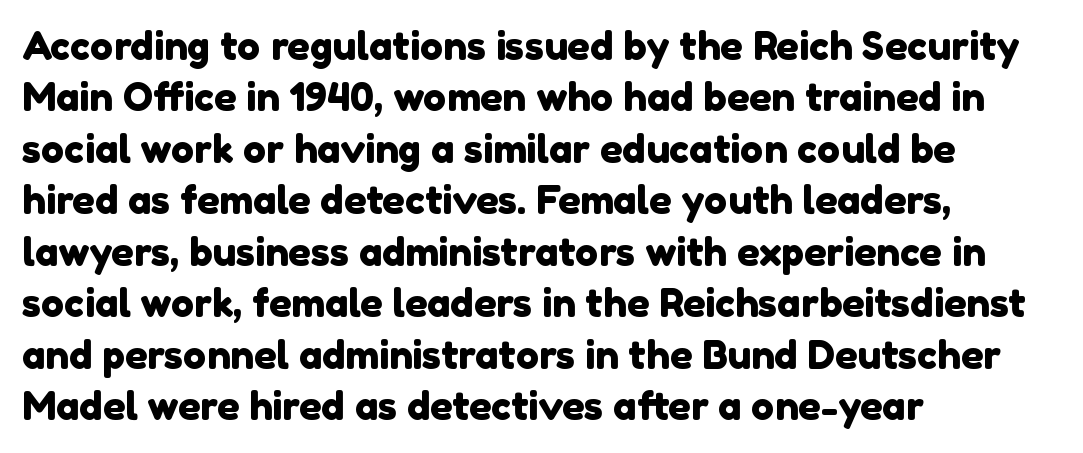
Q: Is the typeface a serif or a sans-serif typeface? A: Sans-serif.
Q: Is the text underlined? A: No.
Q: How is the paragraph aligned? A: Left-aligned.
Q: Is the spacing between letters normal or unusually wide? A: Normal.
Q: Is the spacing between lines tight, normal or loose? A: Normal.
Q: Width (condensed, normal, or wide)? A: Normal.
Q: x-height? A: Medium.
Q: Monospaced? A: No.
